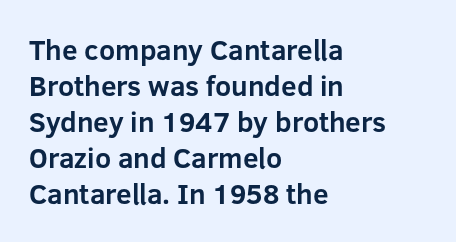
Note the varied advance widths — an 'i' is clearly narrower than an 'm'. Where is the straight margin? On the left. The specimen reads as upright at a glance. Clear beneath every line of the passage.
